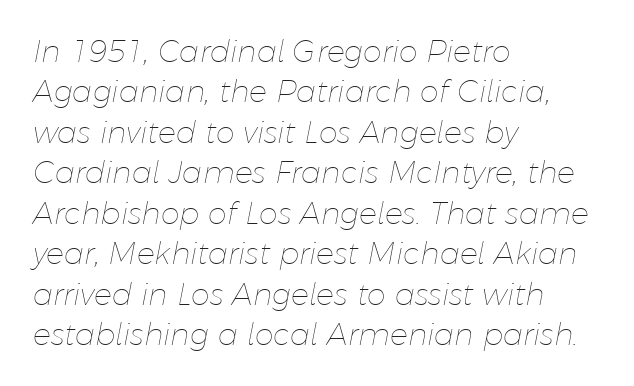
This rendering uses left alignment, leaving the right contour irregular. Baseline-to-baseline distance is the conventional proportion of letter height. Heaviness? Minimal to ordinary, like unemphasized prose. Anything drawn beneath the words? Only blank space. Nobody touched the tracking dial on this one.
